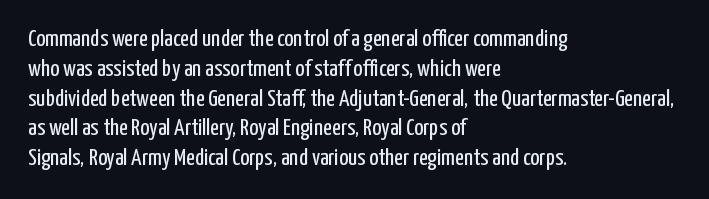
The image shows 24 px text type, upright; set left-aligned, line spacing 1.24x, normal letter spacing, not underlined.
